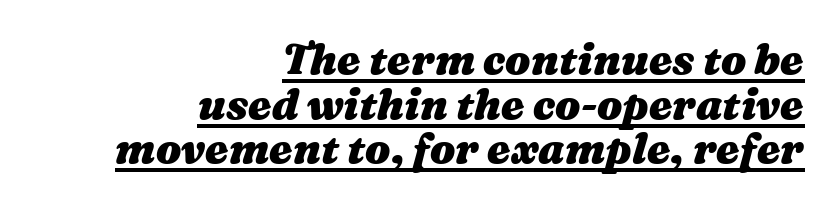
The image shows 42 px heavy, wide type, italic (leaning right); set right-aligned, tight line spacing (1.06x), normal letter spacing, underlined; medium stroke contrast and a medium x-height.
